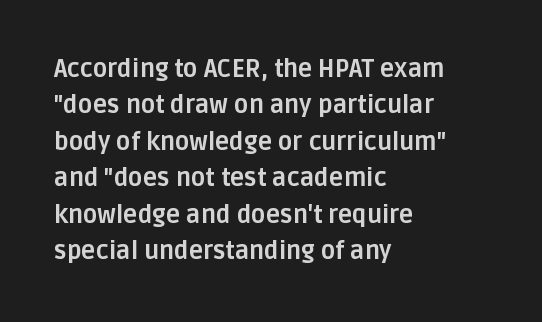
Q: Is the text bold? A: Yes.
Q: Is the text italic (slanted)? A: No, it is upright.
Q: Is the text underlined? A: No.
Q: How is the paragraph aligned? A: Left-aligned.
Q: Is the spacing between letters normal or unusually wide? A: Normal.
Q: Is the spacing between lines tight, normal or loose? A: Normal.
